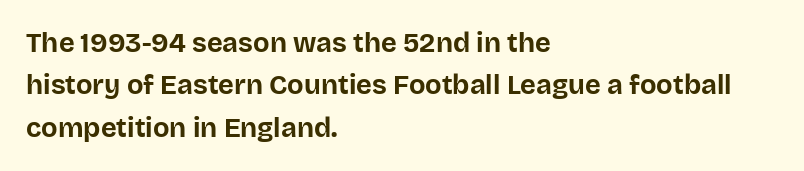
Q: Is the text bold? A: Yes.
Q: Is the text italic (slanted)? A: No, it is upright.
Q: Is the text underlined? A: No.
Q: How is the paragraph aligned? A: Left-aligned.
Q: Is the spacing between letters normal or unusually wide? A: Normal.
Q: Is the spacing between lines tight, normal or loose? A: Normal.
